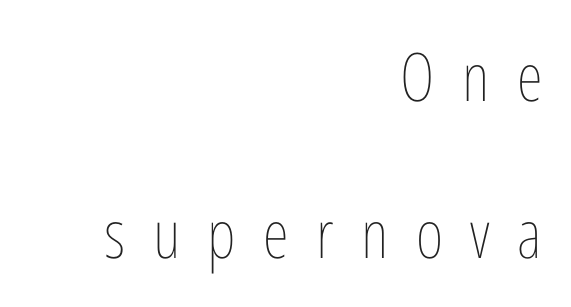
{"italic": "no", "bold": "no", "weight": "thin", "width": "condensed", "stroke_contrast": "low", "x_height": "medium", "monospaced": "no", "underline": "no", "align": "right", "line_spacing": "loose", "line_spacing_ratio": 2.34, "letter_spacing": "wide", "letter_spacing_em": 0.41, "glyph_px": 67}
